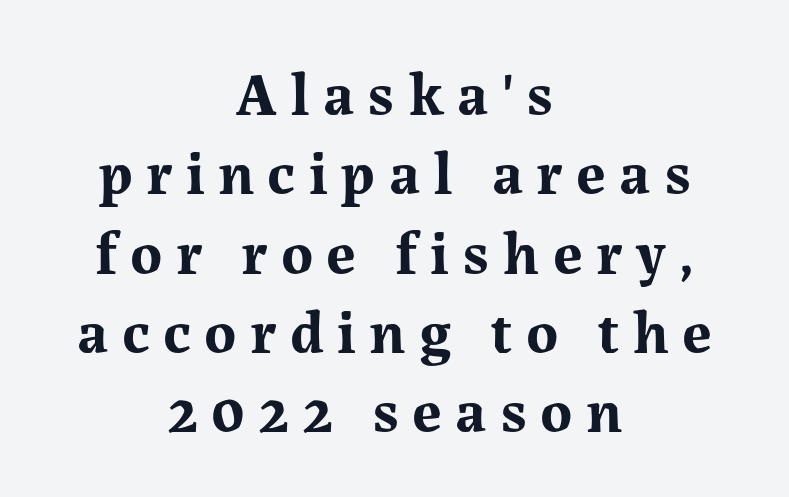
The image shows 61 px bold serif type, upright; set centered, normal line spacing (1.3x), unusually wide letter spacing (+0.22 em), not underlined; medium stroke contrast and a medium x-height.
